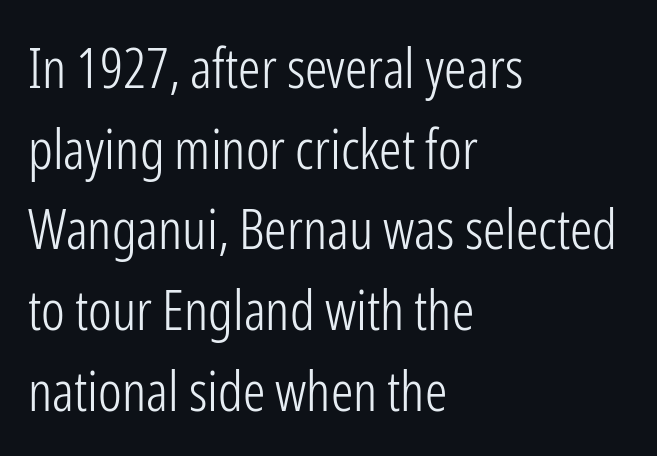
{"serif": "no", "italic": "no", "bold": "no", "weight": "light", "width": "condensed", "stroke_contrast": "low", "x_height": "medium", "monospaced": "no", "underline": "no", "align": "left", "line_spacing": "normal", "line_spacing_ratio": 1.44, "letter_spacing": "normal", "letter_spacing_em": 0.0, "glyph_px": 56}
